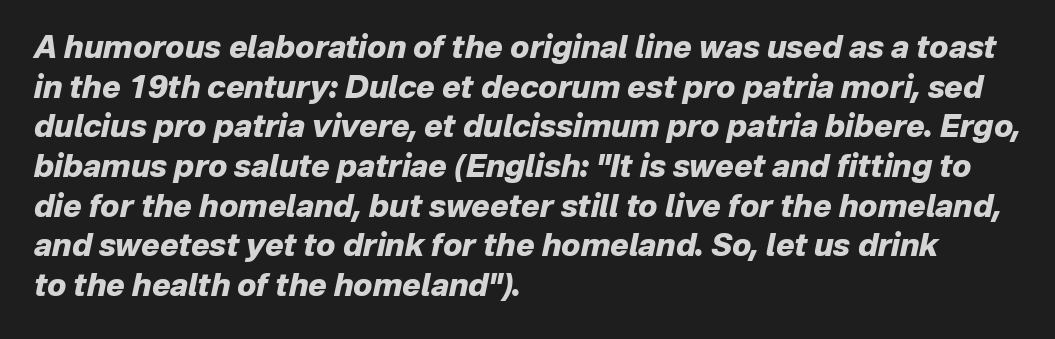
The image shows 31 px heavy type, italic (leaning right); set left-aligned, normal line spacing (1.28x), normal letter spacing, not underlined; low stroke contrast and a medium x-height.
